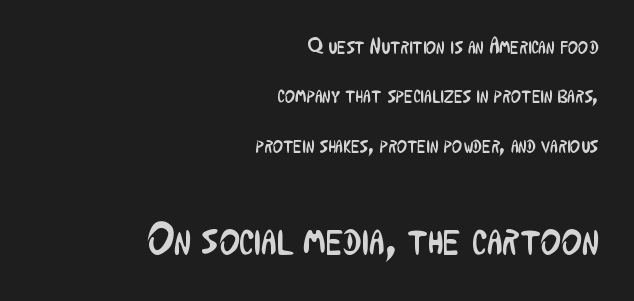
The image shows 44 px regular-weight, condensed sans-serif type, upright; set right-aligned, loose line spacing (2.24x), normal letter spacing, not underlined; the second (bottom) block is 2.0x larger; low stroke contrast and a medium x-height.
